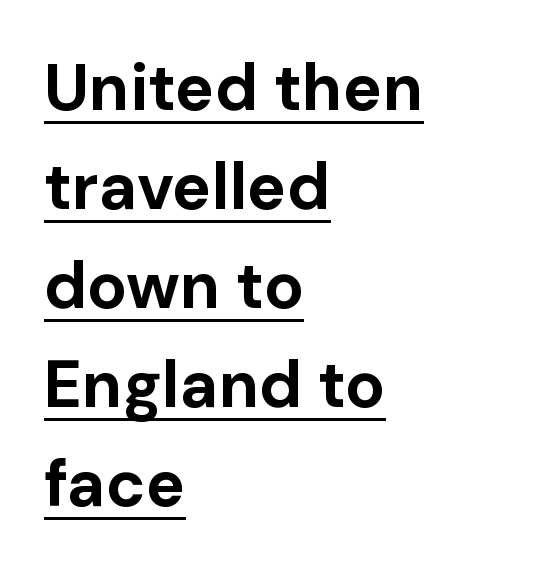
Q: Is the text bold? A: Yes.
Q: Is the text italic (slanted)? A: No, it is upright.
Q: Is the typeface a serif or a sans-serif typeface? A: Sans-serif.
Q: Is the text underlined? A: Yes.
Q: How is the paragraph aligned? A: Left-aligned.
Q: Is the spacing between letters normal or unusually wide? A: Normal.
Q: Is the spacing between lines tight, normal or loose? A: Normal.
Q: Width (condensed, normal, or wide)? A: Normal.
Q: Stroke contrast? A: Low.
Q: x-height? A: Medium.
Q: Monospaced? A: No.
